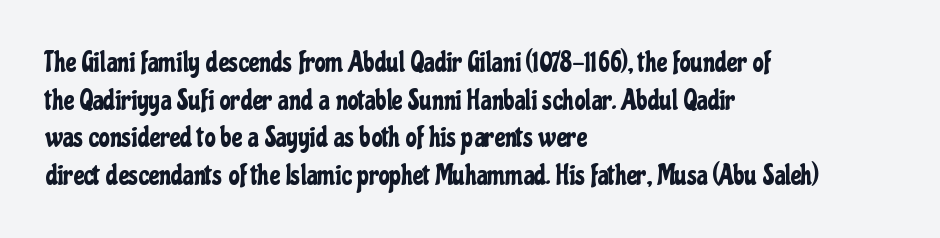
The image shows 28 px condensed sans-serif type, upright; set left-aligned, normal line spacing (1.34x), normal letter spacing, not underlined; low stroke contrast and a medium x-height.
